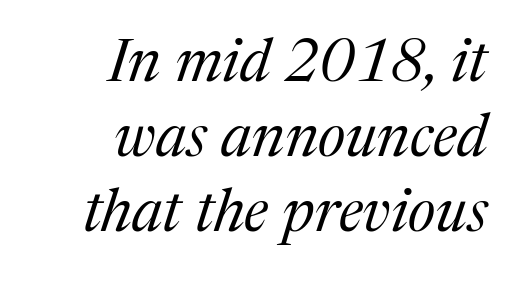
Q: Is the text bold? A: No.
Q: Is the text italic (slanted)? A: Yes, it leans right by about 17 degrees.
Q: Is the typeface a serif or a sans-serif typeface? A: Serif.
Q: Is the text underlined? A: No.
Q: How is the paragraph aligned? A: Right-aligned.
Q: Is the spacing between letters normal or unusually wide? A: Normal.
Q: Is the spacing between lines tight, normal or loose? A: Normal.
Q: Width (condensed, normal, or wide)? A: Normal.
Q: Stroke contrast? A: Medium.
Q: x-height? A: Medium.
Q: Monospaced? A: No.
